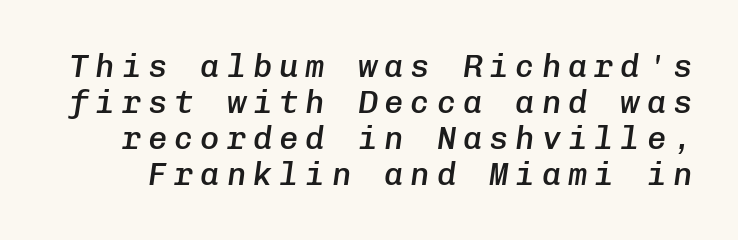
The image shows 32 px semibold type, italic (leaning right), monospaced; set tight line spacing (1.13x), unusually wide letter spacing (+0.22 em), not underlined; low stroke contrast and a medium x-height.
